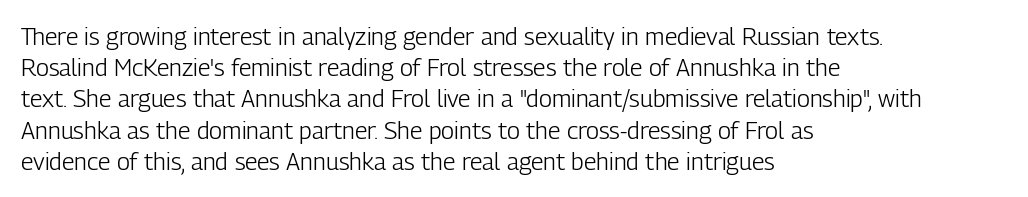
{"italic": "no", "bold": "no", "underline": "no", "align": "left", "line_spacing": "normal", "line_spacing_ratio": 1.3, "letter_spacing": "normal", "letter_spacing_em": 0.0, "glyph_px": 24}
